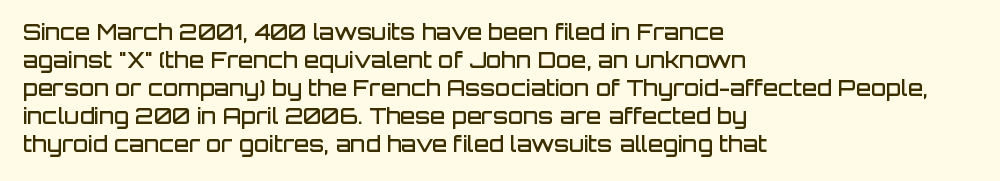
Regular leading. Is there any slant? The stems are plumb. You could call the tracking neutral — neither tight nor loose. A bare baseline throughout the passage.
